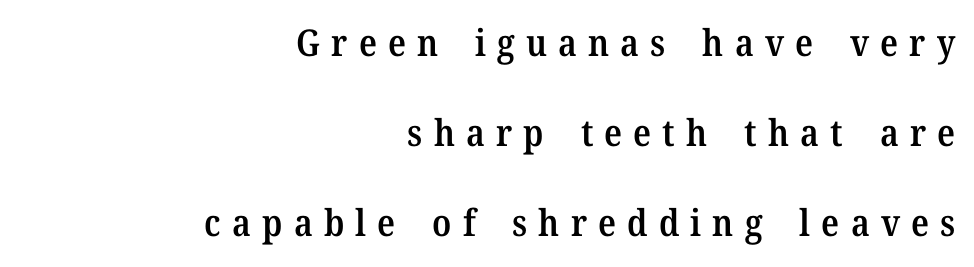
{"serif": "yes", "italic": "no", "bold": "semi", "weight": "semibold", "width": "normal", "stroke_contrast": "medium", "x_height": "medium", "monospaced": "no", "underline": "no", "align": "right", "line_spacing": "loose", "line_spacing_ratio": 2.43, "letter_spacing": "wide", "letter_spacing_em": 0.3, "glyph_px": 37}
